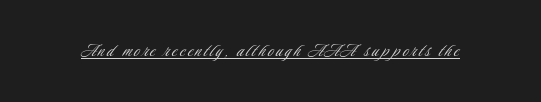
Q: Is the text bold? A: No.
Q: Is the text italic (slanted)? A: Yes.
Q: Is the text underlined? A: Yes.
